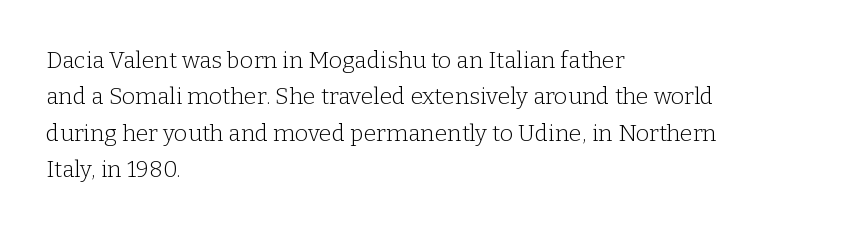
The image shows 23 px text type, upright; set left-aligned, normal line spacing (1.58x), normal letter spacing, not underlined.
